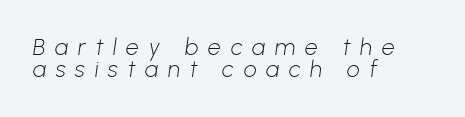
{"bold": "no", "underline": "no", "align": "left", "line_spacing": "tight", "line_spacing_ratio": 0.96, "letter_spacing": "wide", "letter_spacing_em": 0.42, "glyph_px": 23}
